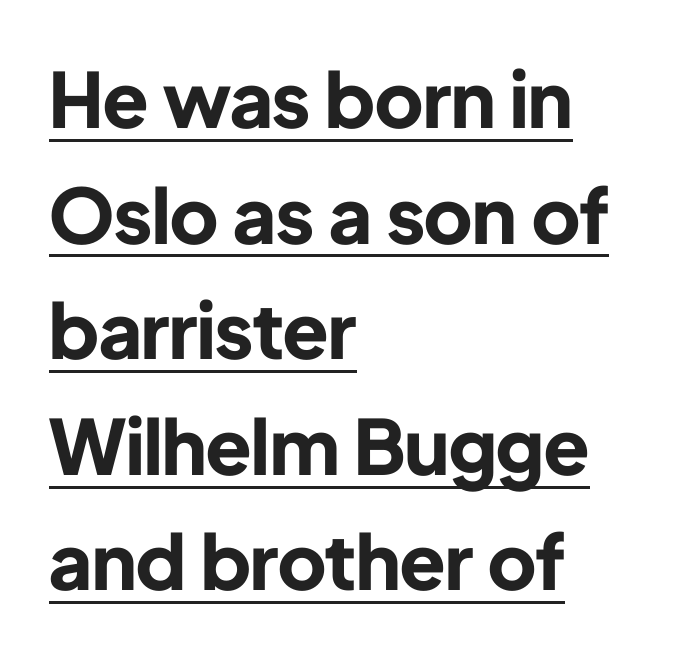
Q: Is the text bold? A: Yes.
Q: Is the text italic (slanted)? A: No, it is upright.
Q: Is the typeface a serif or a sans-serif typeface? A: Sans-serif.
Q: Is the text underlined? A: Yes.
Q: How is the paragraph aligned? A: Left-aligned.
Q: Is the spacing between letters normal or unusually wide? A: Normal.
Q: Is the spacing between lines tight, normal or loose? A: Normal.
Q: Width (condensed, normal, or wide)? A: Normal.
Q: Stroke contrast? A: Low.
Q: x-height? A: Medium.
Q: Monospaced? A: No.
